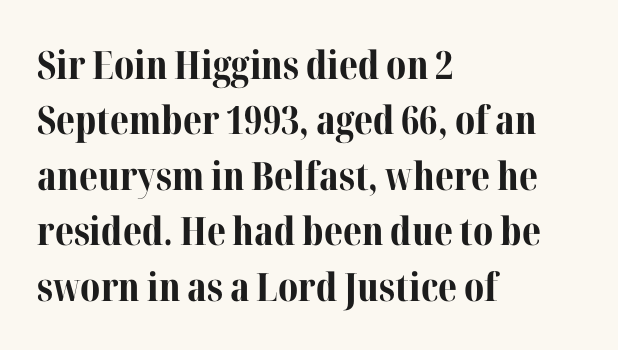
Q: Is the text bold? A: Yes.
Q: Is the text italic (slanted)? A: No, it is upright.
Q: Is the typeface a serif or a sans-serif typeface? A: Serif.
Q: Is the text underlined? A: No.
Q: How is the paragraph aligned? A: Left-aligned.
Q: Is the spacing between letters normal or unusually wide? A: Normal.
Q: Is the spacing between lines tight, normal or loose? A: Normal.
Q: Width (condensed, normal, or wide)? A: Normal.
Q: Stroke contrast? A: Medium.
Q: x-height? A: Medium.
Q: Monospaced? A: No.
